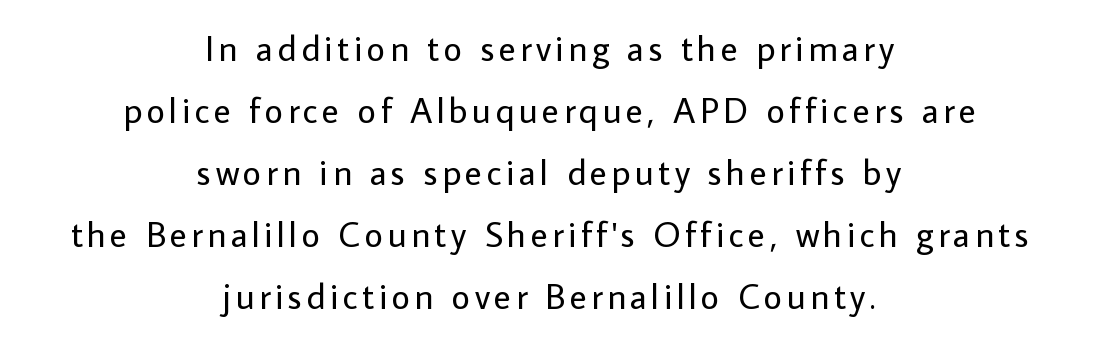
{"serif": "no", "italic": "no", "bold": "no", "weight": "regular", "width": "normal", "stroke_contrast": "low", "x_height": "medium", "monospaced": "no", "underline": "no", "align": "center", "line_spacing_ratio": 1.72, "glyph_px": 36}
